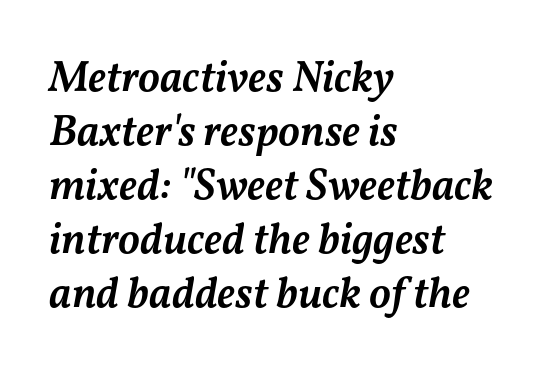
Q: Is the text bold? A: Semi-bold.
Q: Is the text italic (slanted)? A: Yes, it leans right by about 11 degrees.
Q: Is the text underlined? A: No.
Q: How is the paragraph aligned? A: Left-aligned.
Q: Is the spacing between letters normal or unusually wide? A: Normal.
Q: Width (condensed, normal, or wide)? A: Normal.
Q: Stroke contrast? A: Medium.
Q: x-height? A: Medium.
Q: Monospaced? A: No.
